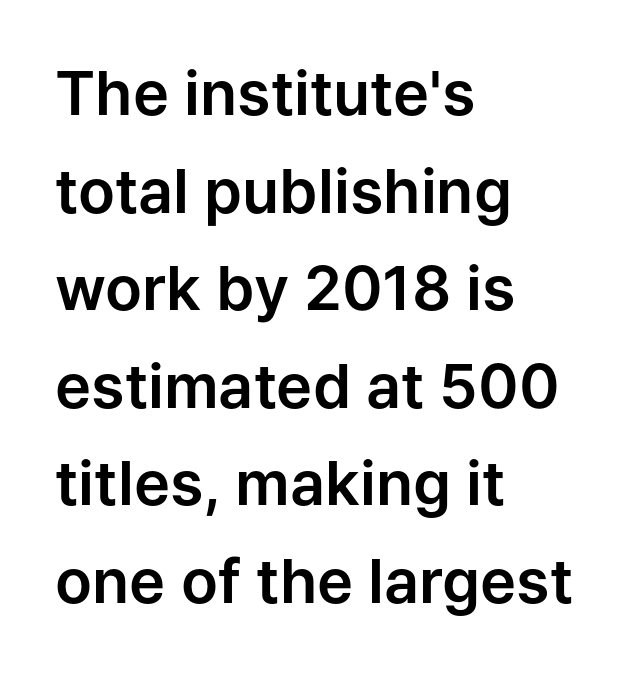
Q: Is the text italic (slanted)? A: No, it is upright.
Q: Is the typeface a serif or a sans-serif typeface? A: Sans-serif.
Q: Is the text underlined? A: No.
Q: How is the paragraph aligned? A: Left-aligned.
Q: Is the spacing between letters normal or unusually wide? A: Normal.
Q: Is the spacing between lines tight, normal or loose? A: Normal.
Q: Width (condensed, normal, or wide)? A: Normal.
Q: Stroke contrast? A: Low.
Q: x-height? A: Medium.
Q: Monospaced? A: No.
